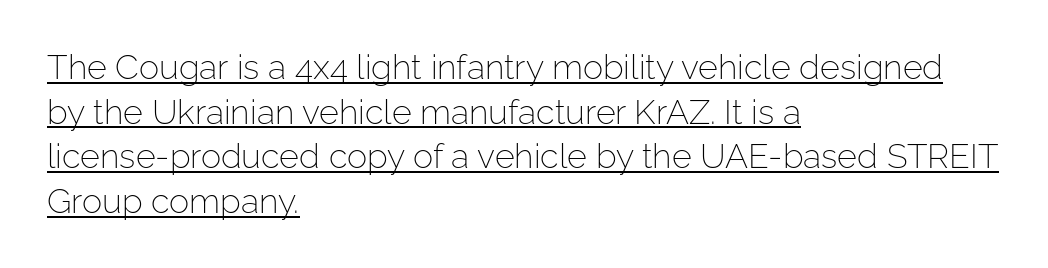
Q: Is the text bold? A: No.
Q: Is the text italic (slanted)? A: No, it is upright.
Q: Is the typeface a serif or a sans-serif typeface? A: Sans-serif.
Q: Is the text underlined? A: Yes.
Q: How is the paragraph aligned? A: Left-aligned.
Q: Is the spacing between letters normal or unusually wide? A: Normal.
Q: Is the spacing between lines tight, normal or loose? A: Normal.
Q: Width (condensed, normal, or wide)? A: Normal.
Q: Stroke contrast? A: Low.
Q: x-height? A: Medium.
Q: Monospaced? A: No.
